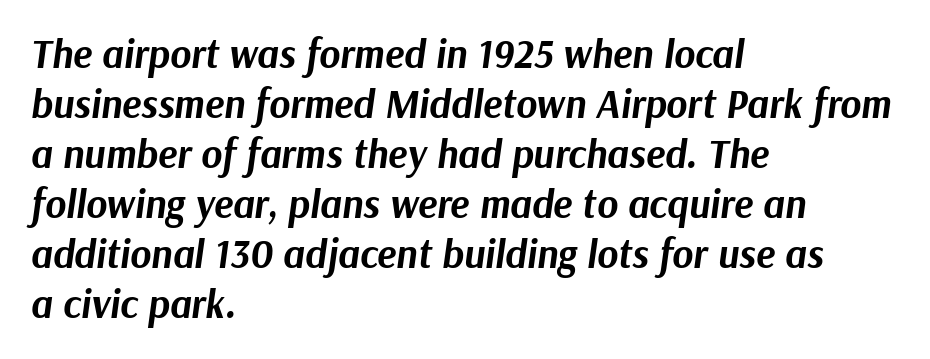
Does the copy run flush right? No — it runs flush left. Line spacing here is normal. Proportional: the letters do not fall into vertical columns. Nobody touched the tracking dial on this one. The typography opts for an oblique posture over an upright one.
